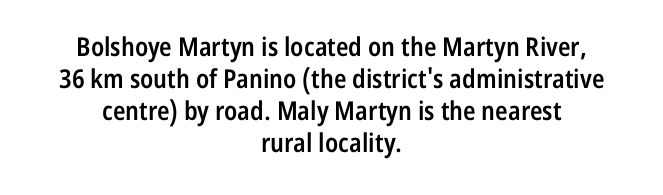
The image shows 26 px text type, upright; set centered, line spacing 1.23x, normal letter spacing, not underlined.
